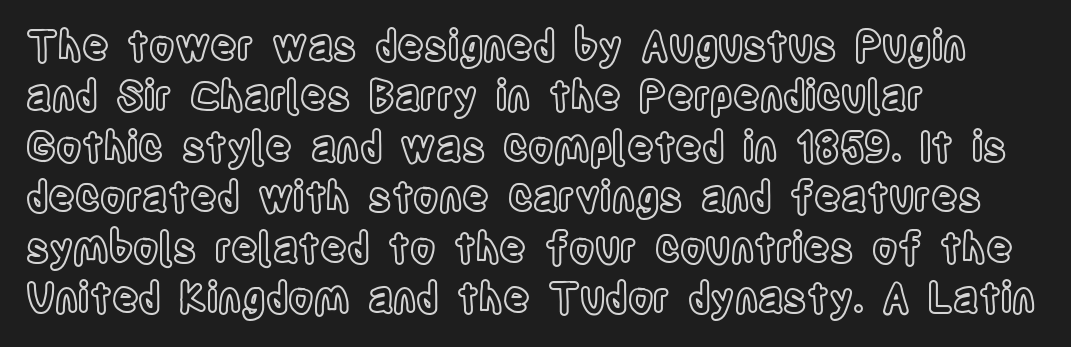
The image shows 41 px condensed type, upright; set left-aligned, line spacing 1.23x, normal letter spacing, not underlined; a large x-height.
